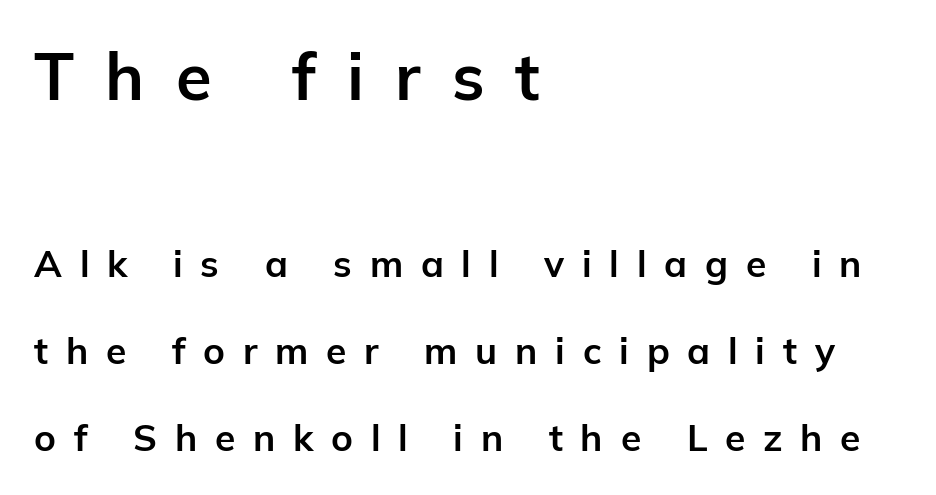
{"serif": "no", "italic": "no", "bold": "yes", "weight": "bold", "width": "normal", "stroke_contrast": "low", "x_height": "medium", "monospaced": "no", "underline": "no", "align": "left", "line_spacing": "loose", "line_spacing_ratio": 2.35, "letter_spacing": "wide", "letter_spacing_em": 0.48, "larger_block": "first", "size_ratio": 1.76, "glyph_px": 65}
